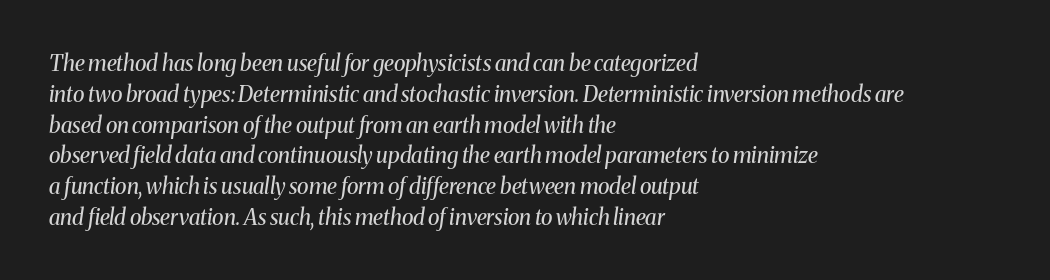
This rendering features lettering with no underline. Observe the ordinary spacing: letters are neighbours, not strangers. Tall strokes in this sample are angled rather than plumb. Does the copy run flush right? No — it runs flush left. No heavy texture on the line: the type isn't bold. Notice how descenders clear the ascenders below comfortably — that's standard leading.
